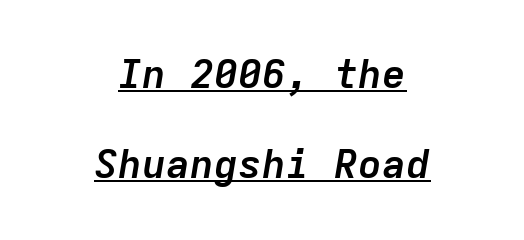
Q: Is the text bold? A: Yes.
Q: Is the text italic (slanted)? A: Yes, it leans right by about 9 degrees.
Q: Is the text underlined? A: Yes.
Q: How is the paragraph aligned? A: Centered.
Q: Is the spacing between letters normal or unusually wide? A: Normal.
Q: Is the spacing between lines tight, normal or loose? A: Loose.
Q: Width (condensed, normal, or wide)? A: Normal.
Q: Stroke contrast? A: Low.
Q: x-height? A: Medium.
Q: Monospaced? A: Yes.
